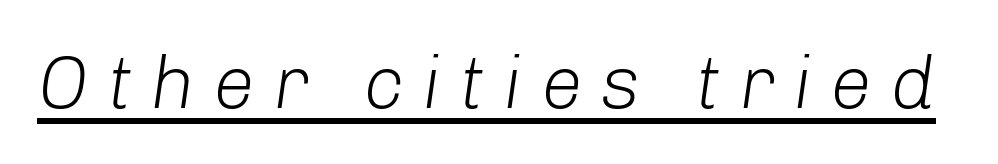
The image shows 75 px light type, italic (leaning right); set unusually wide letter spacing (+0.24 em), underlined; low stroke contrast and a medium x-height.
